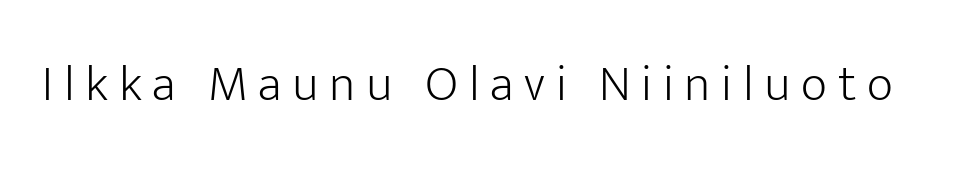
The image shows 51 px light sans-serif type, upright; set unusually wide letter spacing (+0.21 em), not underlined; low stroke contrast and a medium x-height.
